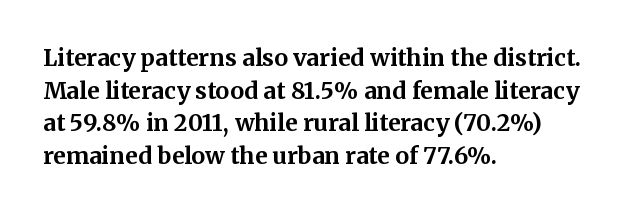
{"italic": "no", "bold": "yes", "underline": "no", "align": "left", "line_spacing": "normal", "line_spacing_ratio": 1.42, "letter_spacing": "normal", "letter_spacing_em": 0.0, "glyph_px": 23}
